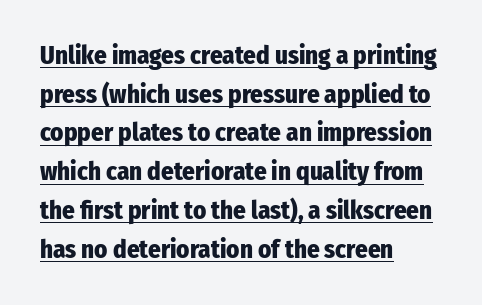
Q: Is the text bold? A: Yes.
Q: Is the text italic (slanted)? A: No, it is upright.
Q: Is the text underlined? A: Yes.
Q: How is the paragraph aligned? A: Left-aligned.
Q: Is the spacing between letters normal or unusually wide? A: Normal.
Q: Is the spacing between lines tight, normal or loose? A: Normal.
